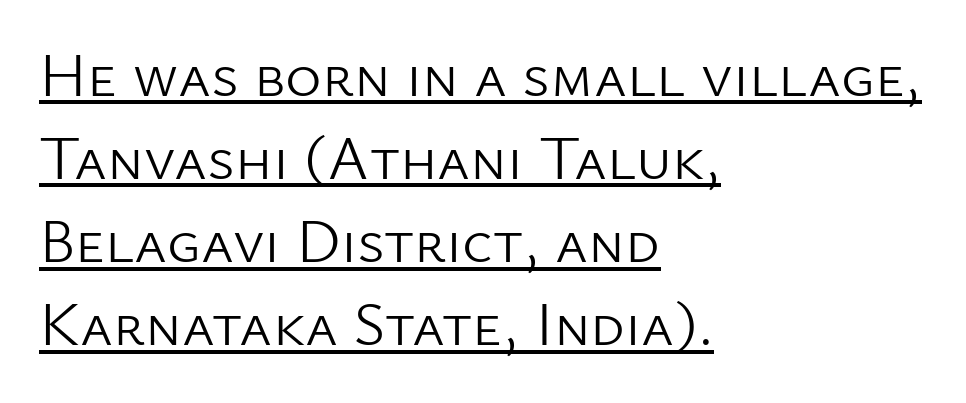
{"serif": "no", "italic": "no", "bold": "no", "weight": "light", "width": "normal", "stroke_contrast": "low", "x_height": "medium", "monospaced": "no", "underline": "yes", "align": "left", "line_spacing": "normal", "line_spacing_ratio": 1.34, "letter_spacing": "normal", "letter_spacing_em": 0.0, "glyph_px": 62}
